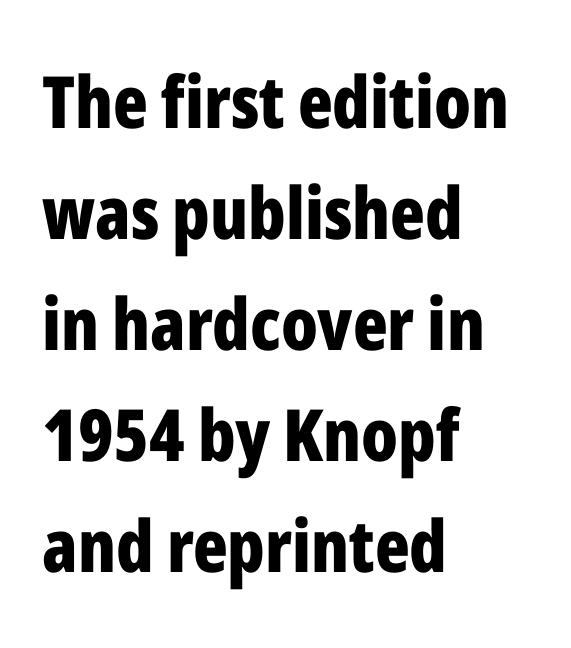
What's the leading like? Ordinary, nothing unusual. Compared with typical body copy, the letter spacing here is the same. The glyphs have the mass of a bold cut. Line beginnings align vertically; line endings do not. In terms of posture, this sample is upright.
